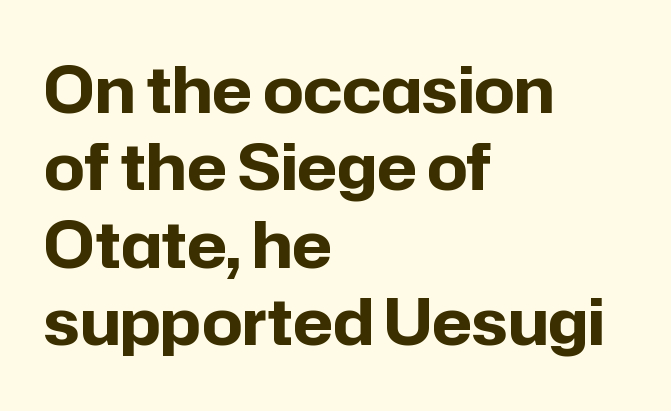
The image shows 63 px bold sans-serif type, upright; set left-aligned, line spacing 1.23x, normal letter spacing, not underlined; low stroke contrast and a medium x-height.
